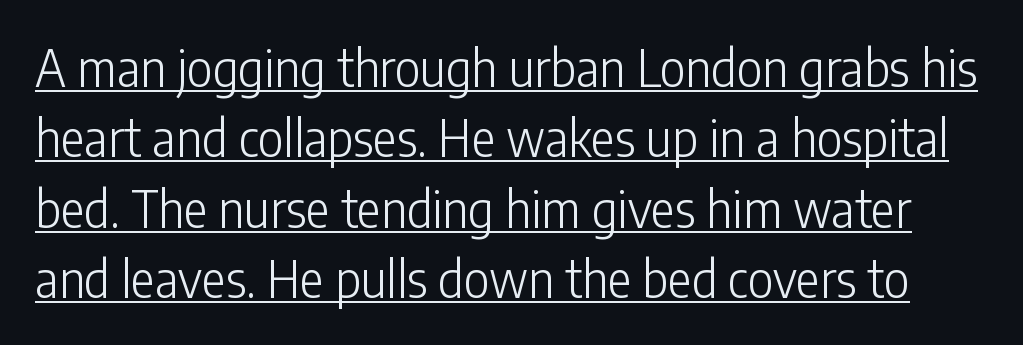
Q: Is the text bold? A: No.
Q: Is the text italic (slanted)? A: No, it is upright.
Q: Is the typeface a serif or a sans-serif typeface? A: Sans-serif.
Q: Is the text underlined? A: Yes.
Q: Is the spacing between letters normal or unusually wide? A: Normal.
Q: Is the spacing between lines tight, normal or loose? A: Normal.
Q: Width (condensed, normal, or wide)? A: Condensed.
Q: Stroke contrast? A: Low.
Q: x-height? A: Medium.
Q: Monospaced? A: No.
